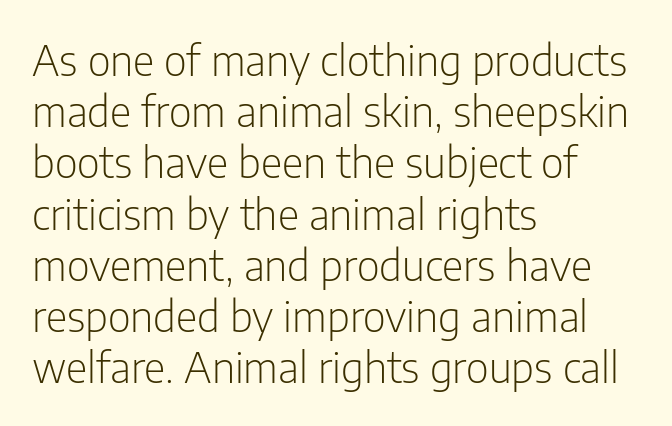
The image shows 42 px light, condensed sans-serif type, upright; set left-aligned, line spacing 1.22x, normal letter spacing, not underlined; low stroke contrast and a medium x-height.
